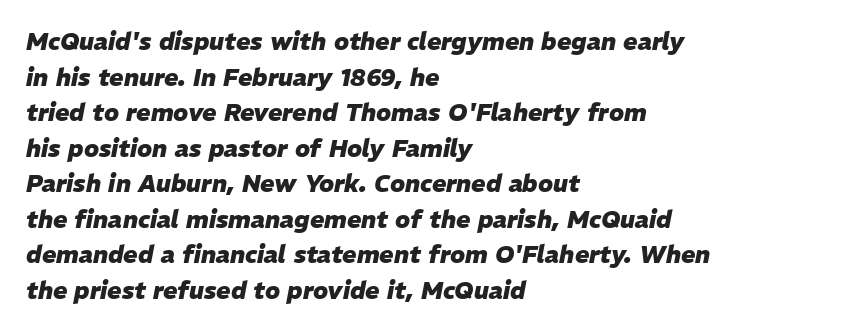
Set as a true bold cut, around the 700 mark. Slant detected: the letters are inclined. This sample uses plain, unmodified letter spacing. Leading matches the norm, producing a regular column.
